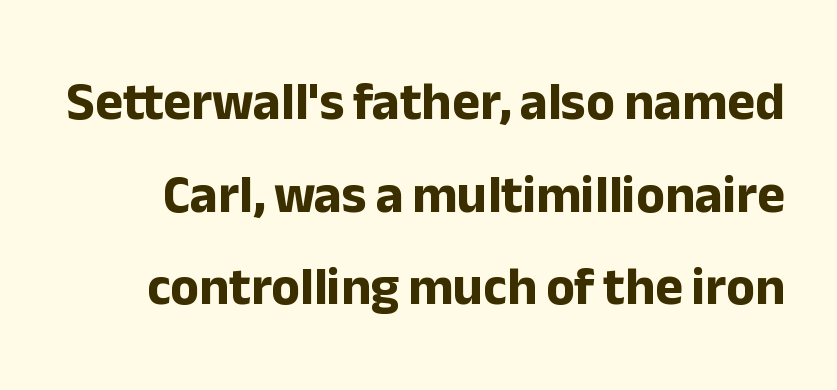
Nobody drew a line under any word here. In terms of letterspacing, this is plain default setting. You could not count columns in this text — the font is proportionally spaced. Weight check: bold — yes, fully. Are there feet on the stems? There aren't — it's a sans. Posture: vertical.
